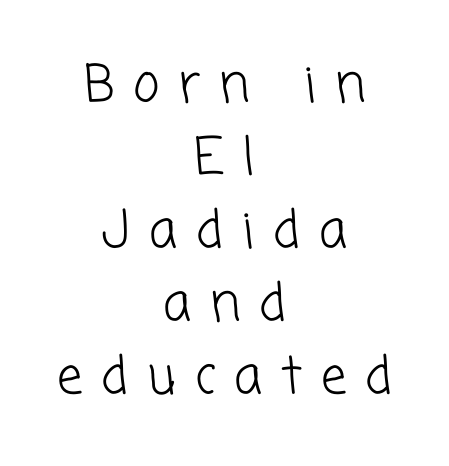
{"serif": "no", "bold": "no", "weight": "light", "width": "normal", "stroke_contrast": "low", "x_height": "medium", "monospaced": "no", "underline": "no", "align": "center", "line_spacing": "normal", "line_spacing_ratio": 1.43, "letter_spacing": "wide", "letter_spacing_em": 0.37, "glyph_px": 51}
